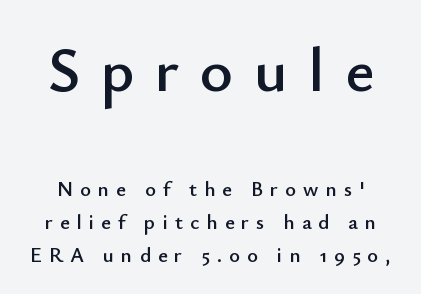
{"serif": "no", "italic": "no", "width": "normal", "stroke_contrast": "low", "x_height": "small", "monospaced": "no", "underline": "no", "line_spacing": "normal", "line_spacing_ratio": 1.57, "letter_spacing": "wide", "letter_spacing_em": 0.33, "larger_block": "first", "size_ratio": 3.0, "glyph_px": 63}
